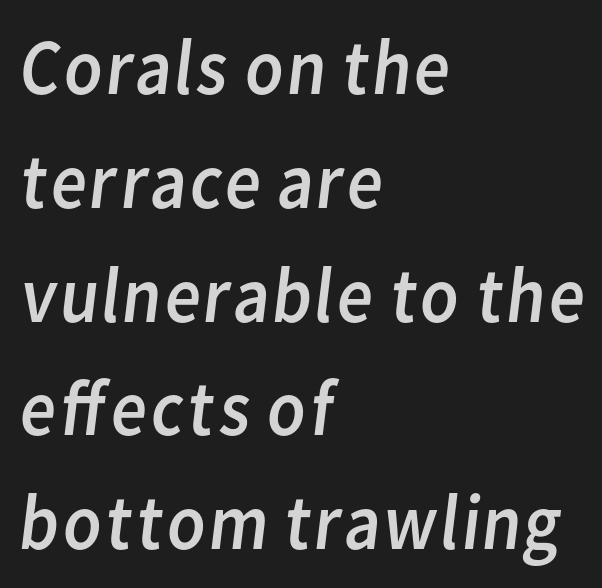
Q: Is the text bold? A: No.
Q: Is the typeface a serif or a sans-serif typeface? A: Sans-serif.
Q: Is the text underlined? A: No.
Q: How is the paragraph aligned? A: Left-aligned.
Q: Is the spacing between letters normal or unusually wide? A: Normal.
Q: Is the spacing between lines tight, normal or loose? A: Normal.
Q: Width (condensed, normal, or wide)? A: Normal.
Q: Stroke contrast? A: Low.
Q: x-height? A: Medium.
Q: Monospaced? A: No.
